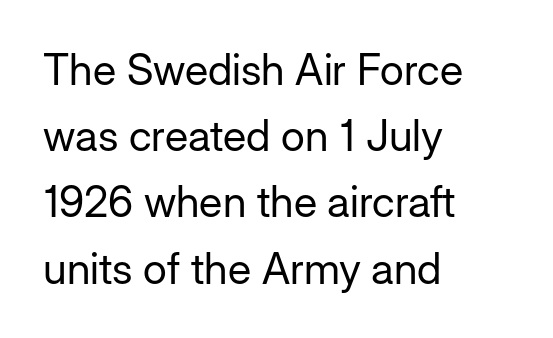
Q: Is the text bold? A: No.
Q: Is the text italic (slanted)? A: No, it is upright.
Q: Is the typeface a serif or a sans-serif typeface? A: Sans-serif.
Q: Is the text underlined? A: No.
Q: How is the paragraph aligned? A: Left-aligned.
Q: Is the spacing between letters normal or unusually wide? A: Normal.
Q: Is the spacing between lines tight, normal or loose? A: Normal.
Q: Width (condensed, normal, or wide)? A: Normal.
Q: Stroke contrast? A: Low.
Q: x-height? A: Medium.
Q: Monospaced? A: No.
